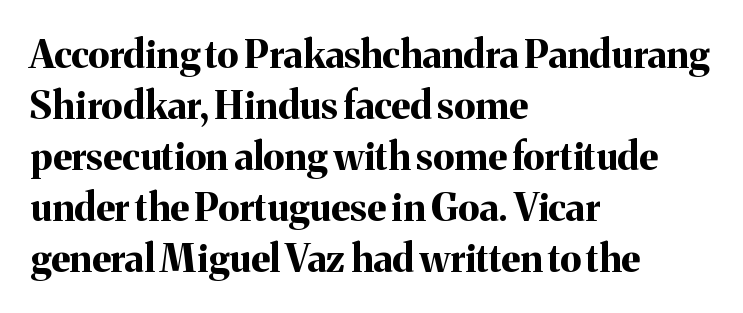
{"serif": "yes", "italic": "no", "bold": "yes", "weight": "bold", "width": "normal", "stroke_contrast": "medium", "x_height": "medium", "monospaced": "no", "underline": "no", "align": "left", "line_spacing": "normal", "line_spacing_ratio": 1.34, "letter_spacing": "normal", "letter_spacing_em": 0.0, "glyph_px": 38}
